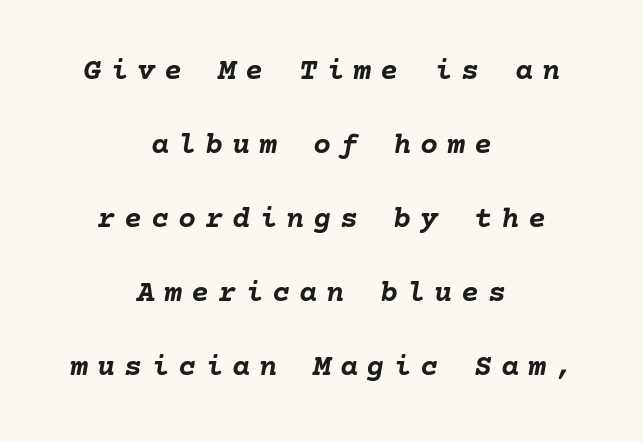
Its strokes are broad and dark, the hallmark of bold type. Inter-character spacing is expanded well beyond the font's built-in metrics. Italic? Definitely — the glyphs are oblique. One-word summary of the alignment: center. The line-height multiplier appears high, well above default. Quick note: underline off.
